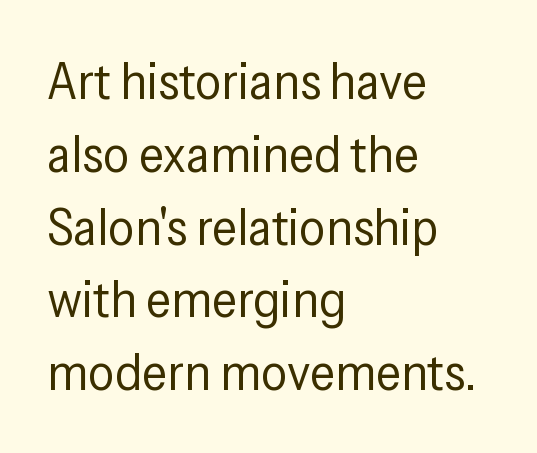
Q: Is the text bold? A: No.
Q: Is the text italic (slanted)? A: No, it is upright.
Q: Is the typeface a serif or a sans-serif typeface? A: Sans-serif.
Q: Is the text underlined? A: No.
Q: How is the paragraph aligned? A: Left-aligned.
Q: Is the spacing between letters normal or unusually wide? A: Normal.
Q: Is the spacing between lines tight, normal or loose? A: Normal.
Q: Width (condensed, normal, or wide)? A: Condensed.
Q: Stroke contrast? A: Low.
Q: x-height? A: Medium.
Q: Monospaced? A: No.
